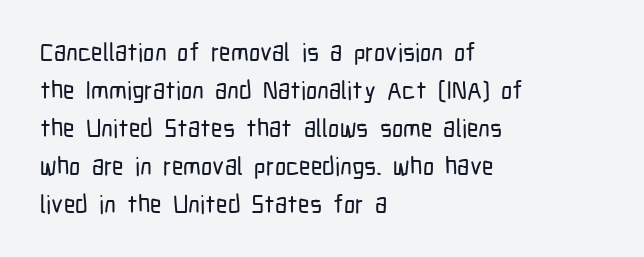
Q: Is the text italic (slanted)? A: No, it is upright.
Q: Is the text underlined? A: No.
Q: How is the paragraph aligned? A: Left-aligned.
Q: Is the spacing between letters normal or unusually wide? A: Normal.
Q: Is the spacing between lines tight, normal or loose? A: Normal.
